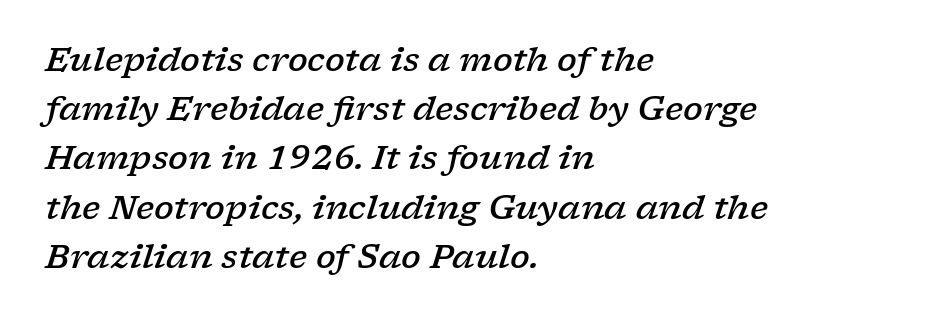
The image shows 33 px semibold, wide serif type, italic (leaning right); set left-aligned, normal line spacing (1.49x), normal letter spacing, not underlined; low stroke contrast and a medium x-height.
